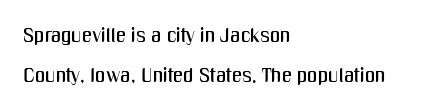
{"italic": "no", "underline": "no", "align": "left", "line_spacing": "loose", "line_spacing_ratio": 2.0, "letter_spacing": "normal", "letter_spacing_em": 0.0, "glyph_px": 20}
